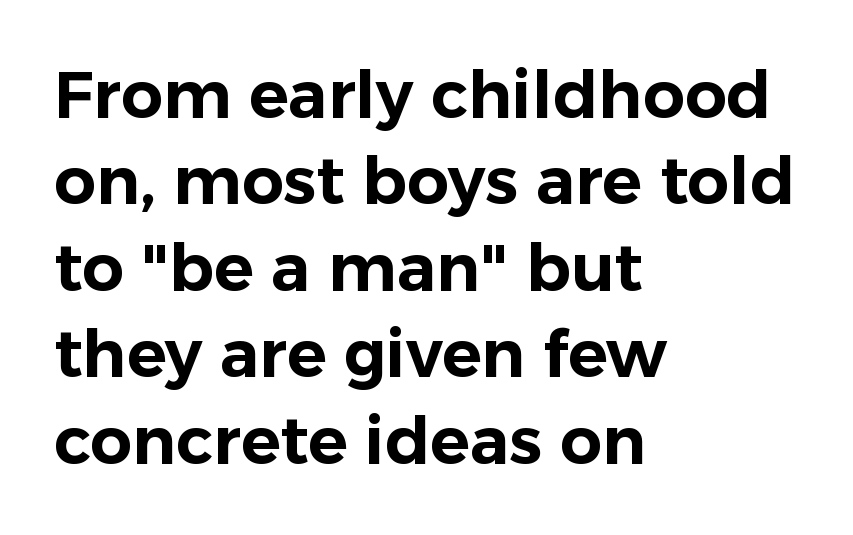
{"serif": "no", "italic": "no", "width": "normal", "stroke_contrast": "low", "x_height": "medium", "monospaced": "no", "underline": "no", "align": "left", "line_spacing": "normal", "line_spacing_ratio": 1.31, "letter_spacing": "normal", "letter_spacing_em": 0.0, "glyph_px": 66}
